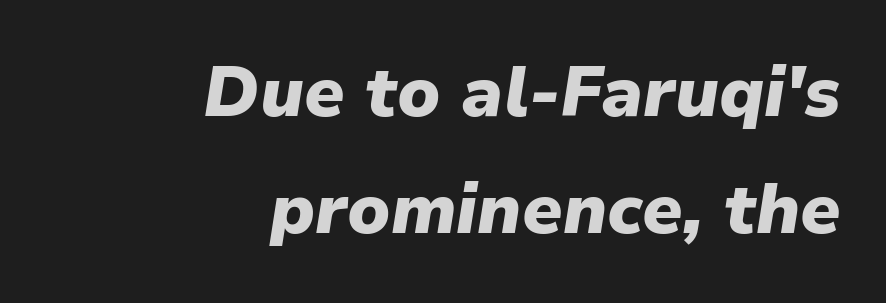
The passage is arranged like a letterhead date or caption credit — flush right. Anything drawn beneath the words? Only blank space. Here the designer chose a conventional face with non-uniform glyph widths. Its strokes are broad and dark, the hallmark of bold type.
